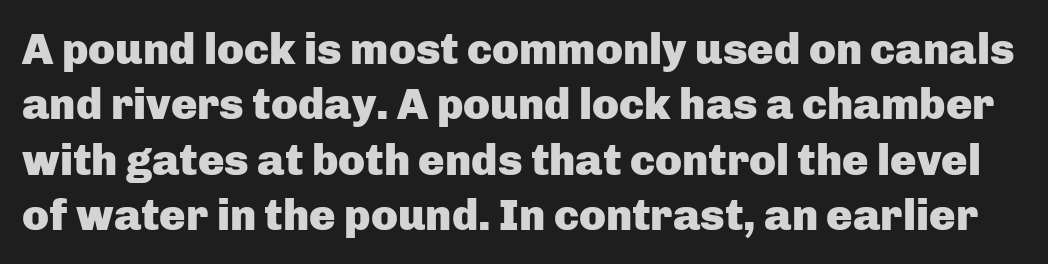
The image shows 44 px heavy sans-serif type, upright; set normal line spacing (1.26x), normal letter spacing, not underlined; low stroke contrast and a medium x-height.
